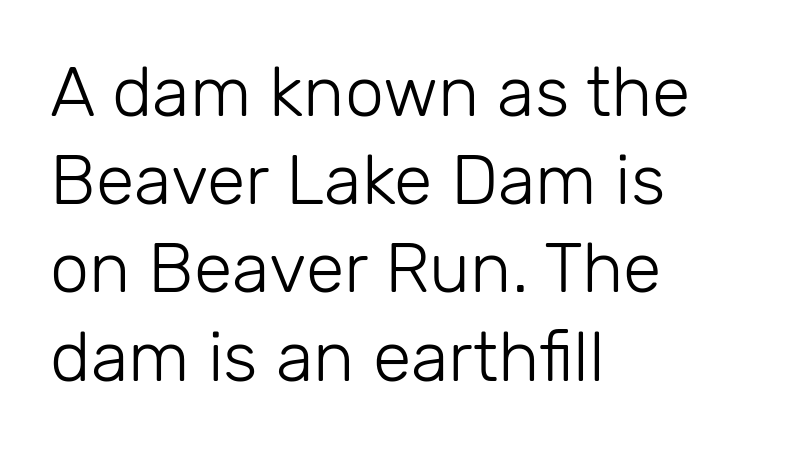
{"serif": "no", "italic": "no", "bold": "no", "weight": "light", "width": "normal", "stroke_contrast": "low", "x_height": "medium", "monospaced": "no", "underline": "no", "align": "left", "line_spacing": "normal", "line_spacing_ratio": 1.26, "letter_spacing": "normal", "letter_spacing_em": 0.0, "glyph_px": 70}
